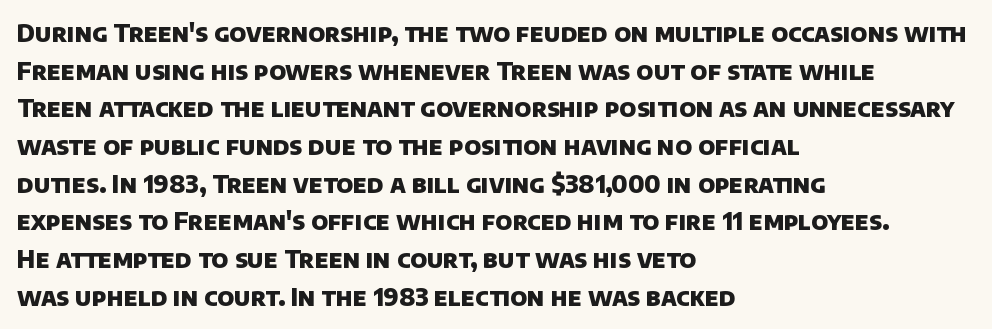
The typesetter chose a ragged-right arrangement here. Heavy, bold letterforms. A normal amount of white space separates one row of letters from the next. A clean baseline with only descenders dipping below it.
